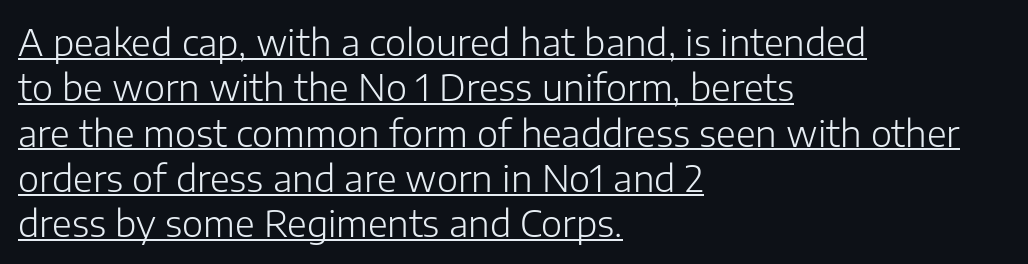
The image shows 36 px light sans-serif type, upright; set left-aligned, normal line spacing (1.26x), normal letter spacing, underlined; low stroke contrast and a medium x-height.
